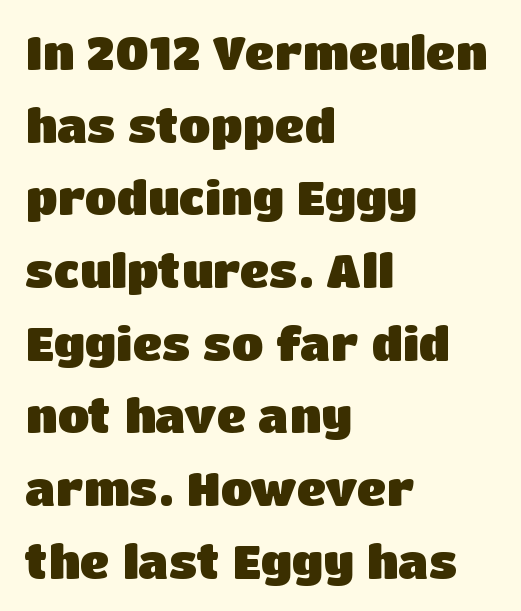
Q: Is the text bold? A: Yes.
Q: Is the text italic (slanted)? A: No, it is upright.
Q: Is the typeface a serif or a sans-serif typeface? A: Sans-serif.
Q: Is the text underlined? A: No.
Q: How is the paragraph aligned? A: Left-aligned.
Q: Is the spacing between letters normal or unusually wide? A: Normal.
Q: Is the spacing between lines tight, normal or loose? A: Normal.
Q: Width (condensed, normal, or wide)? A: Normal.
Q: Stroke contrast? A: Low.
Q: x-height? A: Large.
Q: Monospaced? A: No.
